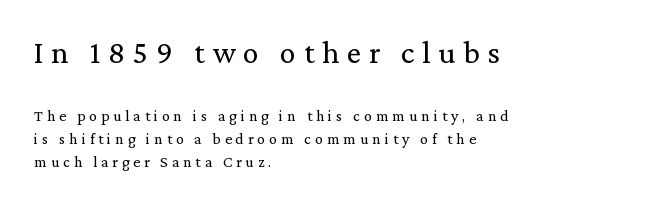
Q: Is the text bold? A: No.
Q: Is the text italic (slanted)? A: No, it is upright.
Q: Is the typeface a serif or a sans-serif typeface? A: Serif.
Q: Is the text underlined? A: No.
Q: How is the paragraph aligned? A: Left-aligned.
Q: Is the spacing between letters normal or unusually wide? A: Unusually wide.
Q: Is the spacing between lines tight, normal or loose? A: Normal.
Q: Which block of text is set in a larger size, the first (top) or the second (bottom)? A: The first (top) one.
Q: Width (condensed, normal, or wide)? A: Normal.
Q: Stroke contrast? A: Medium.
Q: x-height? A: Medium.
Q: Monospaced? A: No.
